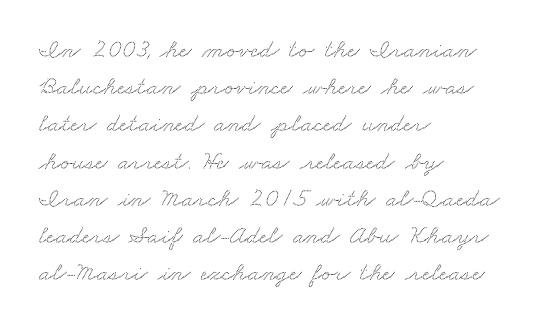
Honestly, the row spacing looks completely unremarkable. Anything drawn beneath the words? Only blank space. The compositor pushed each line to the left boundary. Words appear dense and cohesive because spacing is normal.
